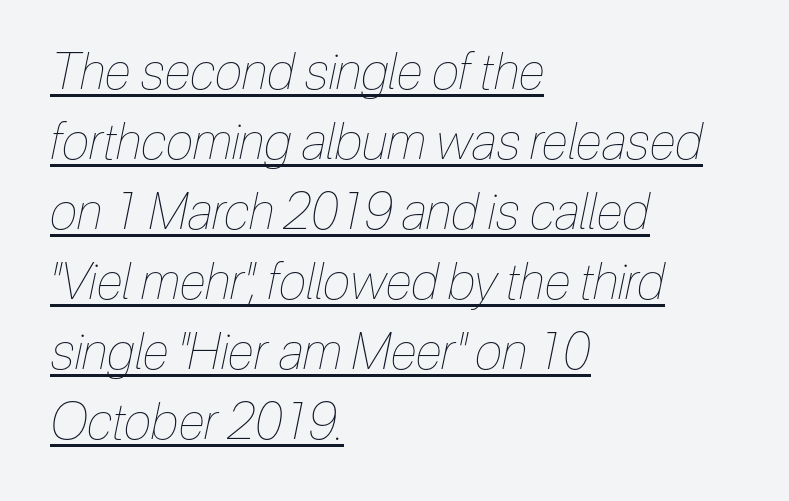
Each word holds together tightly as a unit, with standard inter-letter gaps. The paragraph has a hard left edge and a soft right edge. Descenders here cross a horizontal rule under the line. Weight: not bold — regular or lighter.
